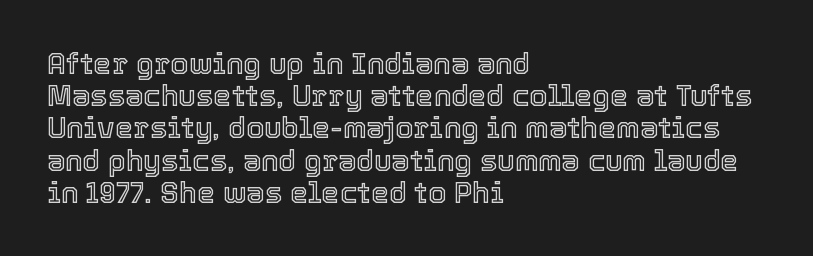
The image shows 29 px text type, upright; set left-aligned, tight line spacing (1.11x), normal letter spacing, not underlined; a medium x-height.
